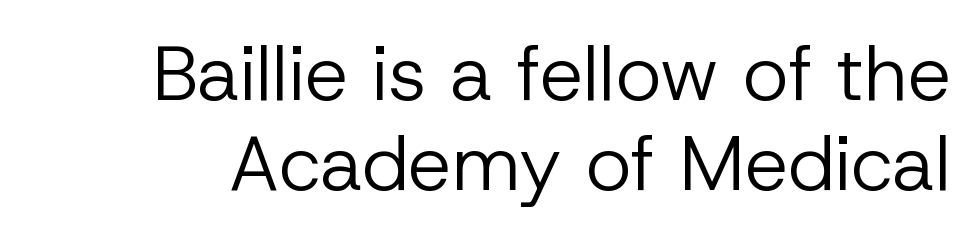
{"serif": "no", "italic": "no", "bold": "no", "weight": "regular", "width": "normal", "stroke_contrast": "low", "x_height": "medium", "monospaced": "no", "underline": "no", "line_spacing_ratio": 1.17, "letter_spacing": "normal", "letter_spacing_em": 0.0, "glyph_px": 77}
